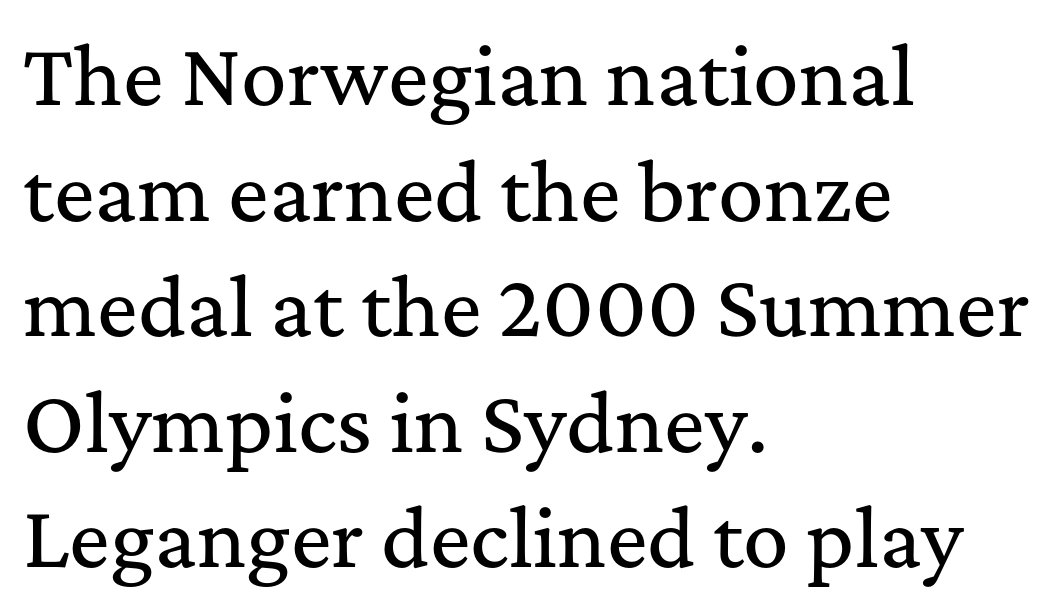
The designer went with a serif here, giving each stem small feet. Default kerning and tracking; the words read as compact shapes. Each new line begins a customary step beneath the previous one. Think of a printed novel: that variable character pitch is what you see here. Which margin do the lines hug? The left one — the right edge is uneven. Unlike italic type, these characters show no tilt at all.
